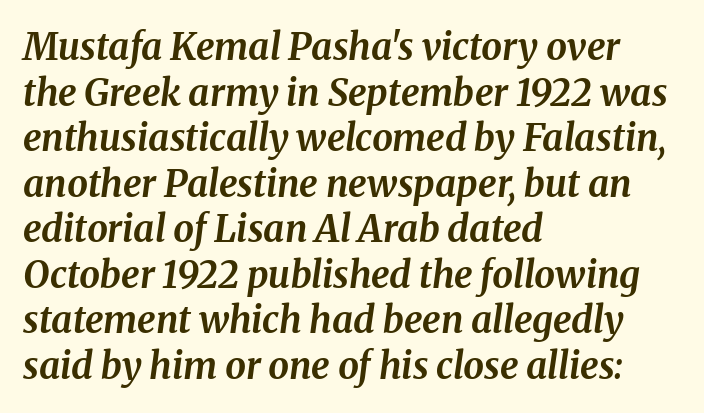
Q: Is the text bold? A: Yes.
Q: Is the text italic (slanted)? A: Yes, it leans right by about 8 degrees.
Q: Is the text underlined? A: No.
Q: How is the paragraph aligned? A: Left-aligned.
Q: Is the spacing between letters normal or unusually wide? A: Normal.
Q: Width (condensed, normal, or wide)? A: Normal.
Q: Stroke contrast? A: Medium.
Q: x-height? A: Medium.
Q: Monospaced? A: No.
